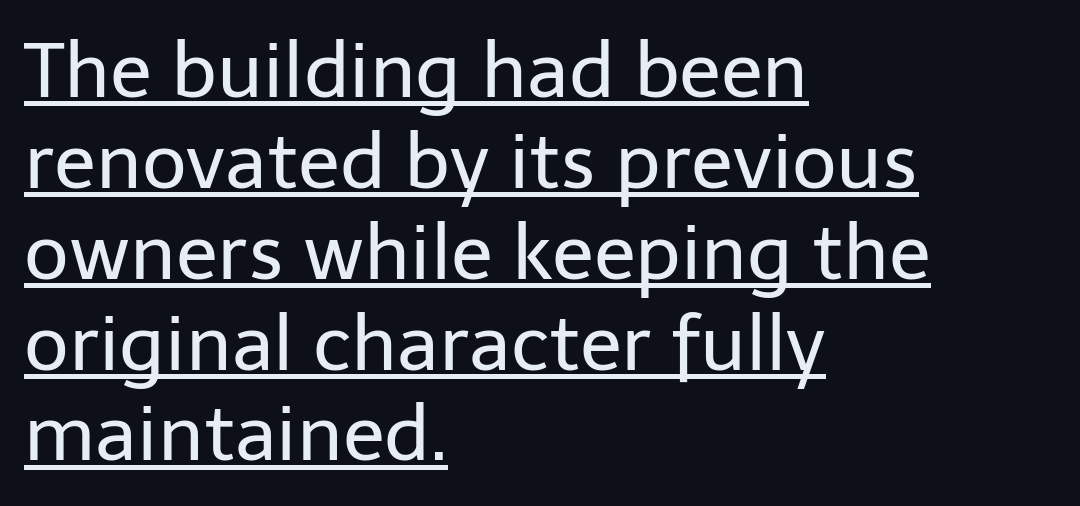
{"serif": "no", "italic": "no", "bold": "no", "weight": "regular", "width": "normal", "stroke_contrast": "low", "x_height": "medium", "monospaced": "no", "underline": "yes", "align": "left", "line_spacing_ratio": 1.18, "letter_spacing": "normal", "letter_spacing_em": 0.0, "glyph_px": 77}
